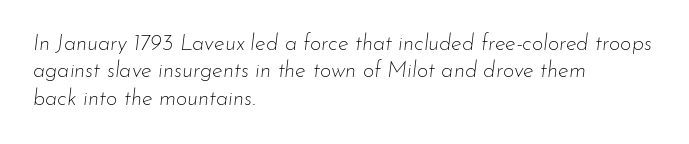
The face looks like a standard text weight, possibly lighter. All the whitespace from short lines collects on the right. In terms of posture, this sample is oblique. Check under the words: just untouched page.
